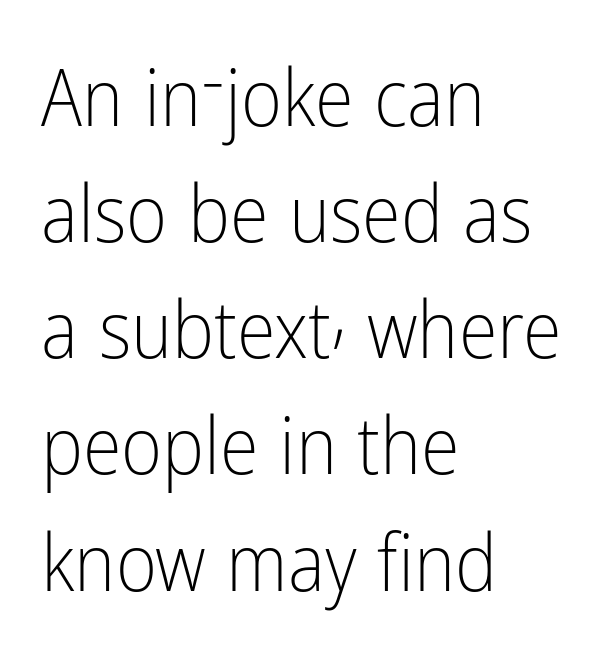
Q: Is the text bold? A: No.
Q: Is the text italic (slanted)? A: No, it is upright.
Q: Is the typeface a serif or a sans-serif typeface? A: Sans-serif.
Q: Is the text underlined? A: No.
Q: How is the paragraph aligned? A: Left-aligned.
Q: Is the spacing between letters normal or unusually wide? A: Normal.
Q: Is the spacing between lines tight, normal or loose? A: Normal.
Q: Width (condensed, normal, or wide)? A: Condensed.
Q: Stroke contrast? A: Low.
Q: x-height? A: Medium.
Q: Monospaced? A: No.
